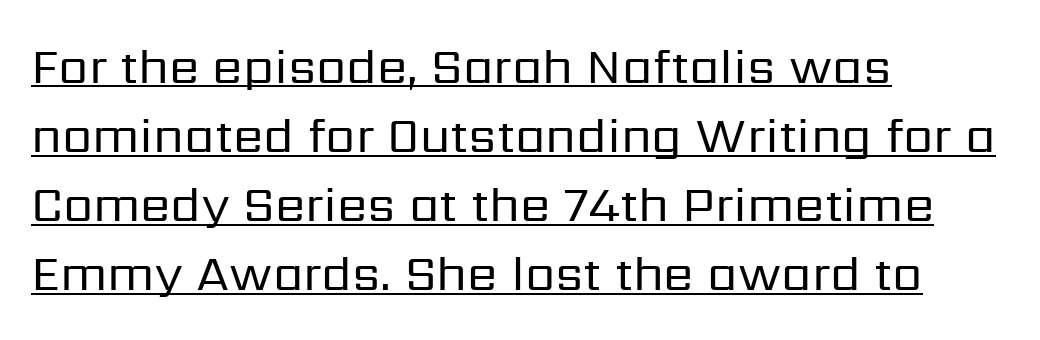
The image shows 49 px regular-weight sans-serif type, upright; set left-aligned, normal line spacing (1.41x), normal letter spacing, underlined; low stroke contrast and a medium x-height.
